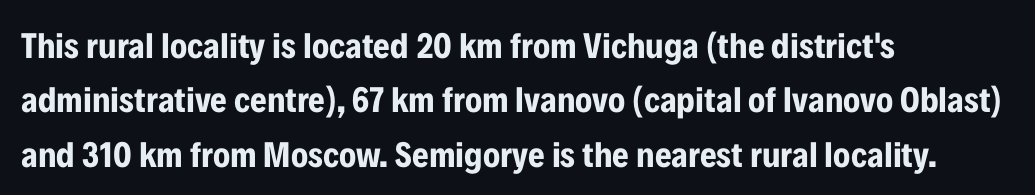
Q: Is the text bold? A: Yes.
Q: Is the text italic (slanted)? A: No, it is upright.
Q: Is the typeface a serif or a sans-serif typeface? A: Sans-serif.
Q: Is the text underlined? A: No.
Q: How is the paragraph aligned? A: Left-aligned.
Q: Is the spacing between letters normal or unusually wide? A: Normal.
Q: Is the spacing between lines tight, normal or loose? A: Normal.
Q: Width (condensed, normal, or wide)? A: Condensed.
Q: Stroke contrast? A: Low.
Q: x-height? A: Medium.
Q: Monospaced? A: No.
